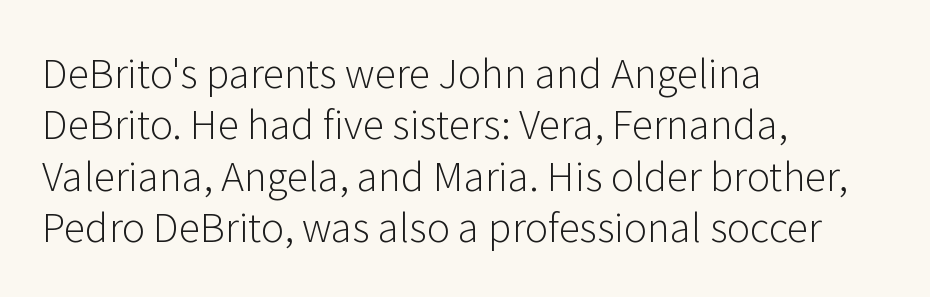
{"serif": "no", "italic": "no", "bold": "no", "weight": "light", "width": "normal", "stroke_contrast": "low", "x_height": "medium", "monospaced": "no", "underline": "no", "align": "left", "line_spacing": "normal", "line_spacing_ratio": 1.32, "letter_spacing": "normal", "letter_spacing_em": 0.0, "glyph_px": 39}
